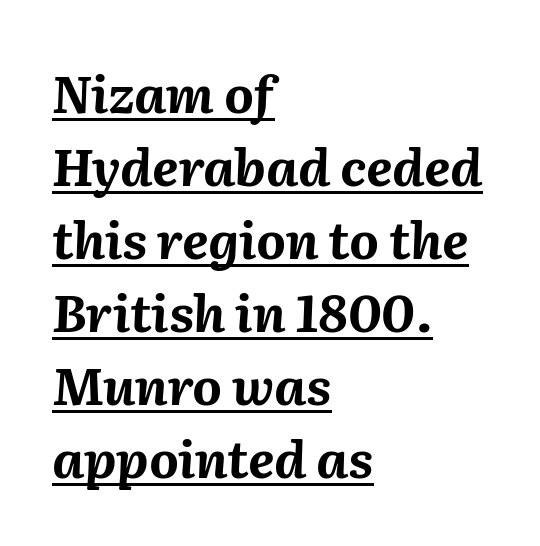
{"italic": "yes", "lean": "right", "slant_degrees": 2, "bold": "yes", "weight": "bold", "width": "normal", "stroke_contrast": "medium", "x_height": "medium", "monospaced": "no", "underline": "yes", "align": "left", "line_spacing": "normal", "line_spacing_ratio": 1.43, "letter_spacing": "normal", "letter_spacing_em": 0.0, "glyph_px": 51}
